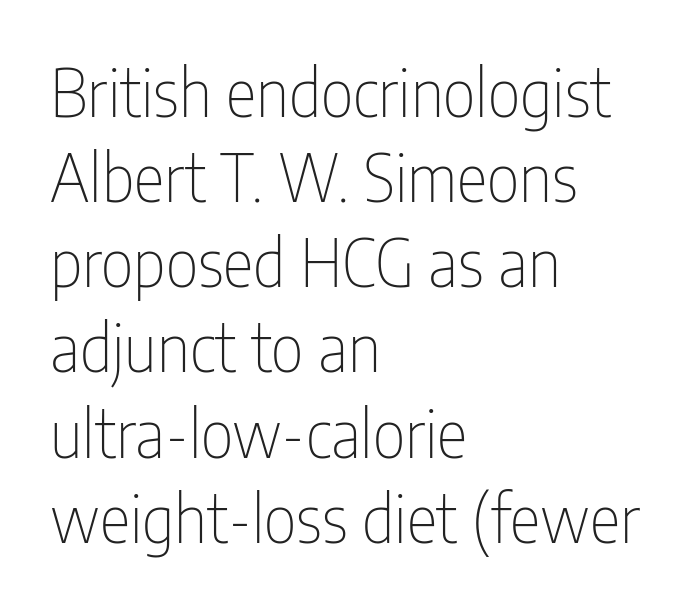
One-word summary of the alignment: left. The axis of the letterforms is exactly vertical. Varying glyph widths throughout — classic text-font behaviour. Look at the bottom of the vertical strokes: they stop flat, with no serifs.
